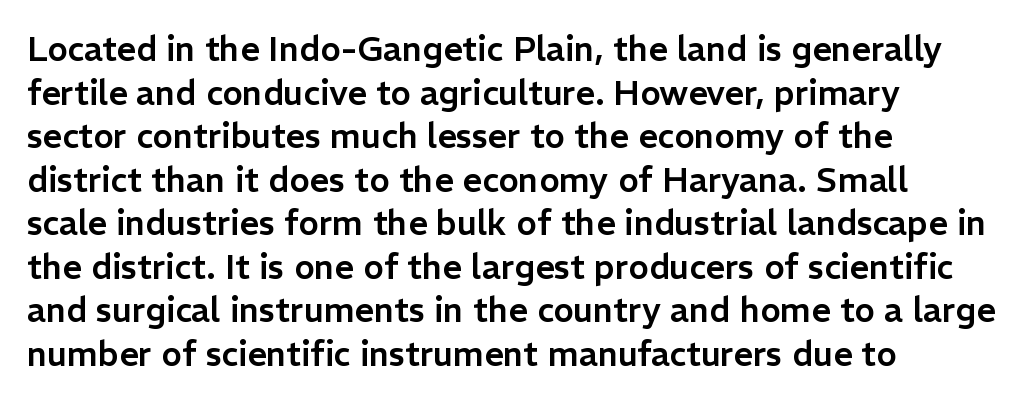
The image shows 34 px sans-serif type, upright; set left-aligned, normal line spacing (1.28x), normal letter spacing, not underlined; low stroke contrast and a medium x-height.
